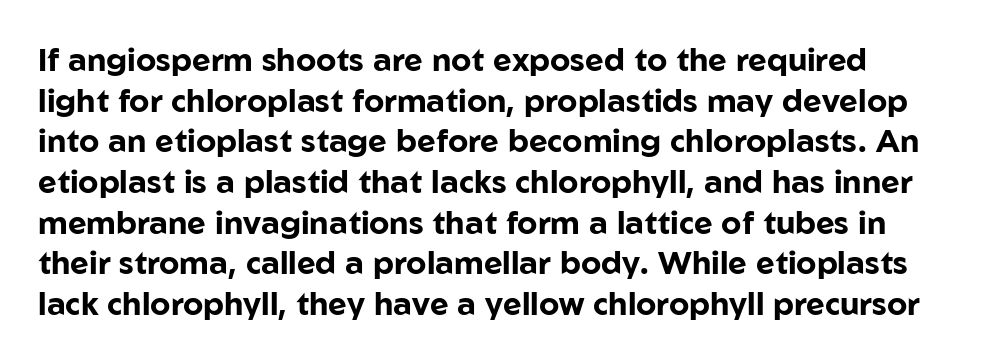
Q: Is the text bold? A: Yes.
Q: Is the text italic (slanted)? A: No, it is upright.
Q: Is the typeface a serif or a sans-serif typeface? A: Sans-serif.
Q: Is the text underlined? A: No.
Q: Is the spacing between letters normal or unusually wide? A: Normal.
Q: Is the spacing between lines tight, normal or loose? A: Normal.
Q: Width (condensed, normal, or wide)? A: Normal.
Q: Stroke contrast? A: Low.
Q: x-height? A: Medium.
Q: Monospaced? A: No.
